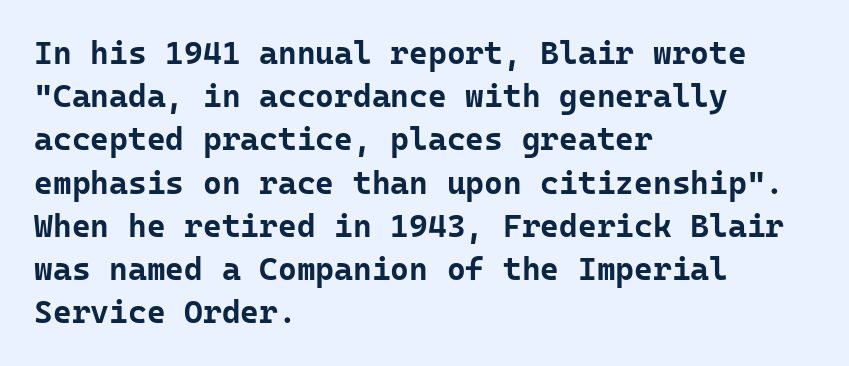
{"serif": "no", "italic": "no", "bold": "yes", "weight": "bold", "width": "normal", "stroke_contrast": "low", "x_height": "medium", "monospaced": "yes", "underline": "no", "align": "left", "line_spacing": "normal", "line_spacing_ratio": 1.35, "letter_spacing": "normal", "letter_spacing_em": 0.0, "glyph_px": 32}
